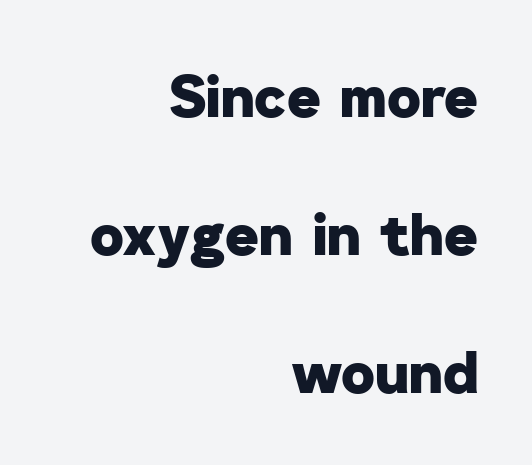
{"serif": "no", "bold": "yes", "weight": "heavy", "width": "normal", "stroke_contrast": "low", "x_height": "medium", "monospaced": "no", "underline": "no", "align": "right", "line_spacing": "loose", "line_spacing_ratio": 2.38, "letter_spacing": "normal", "letter_spacing_em": 0.0, "glyph_px": 58}
